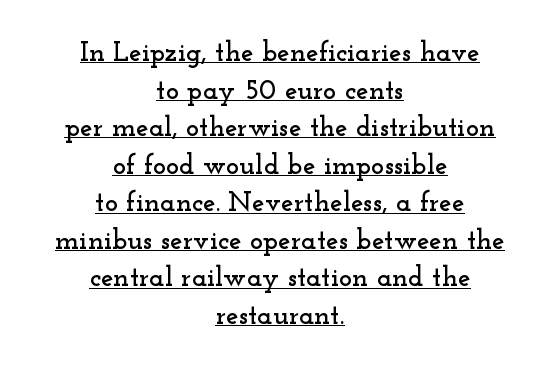
{"serif": "yes", "italic": "no", "width": "wide", "stroke_contrast": "low", "x_height": "small", "monospaced": "no", "underline": "yes", "align": "center", "line_spacing": "normal", "line_spacing_ratio": 1.34, "letter_spacing": "normal", "letter_spacing_em": 0.0, "glyph_px": 28}
